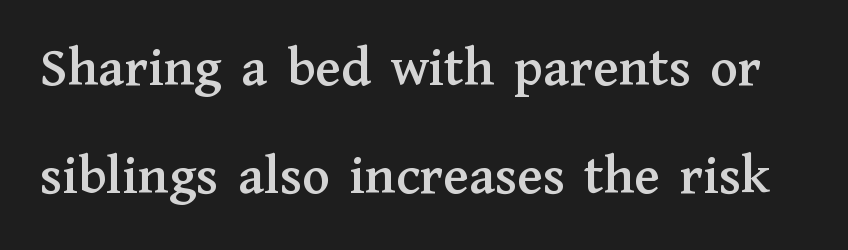
Regarding serifs, this sample has them. Does extra space separate the letters? No, they use regular spacing. The letters stand upright; this is a roman face. Decoration check: the copy has no underline. Each letter keeps its own natural width here, so spacing adapts to shape.
